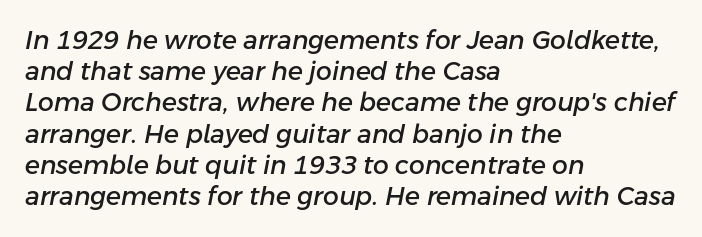
The image shows 25 px text type, italic (leaning right); set left-aligned, normal line spacing (1.25x), normal letter spacing, not underlined.
